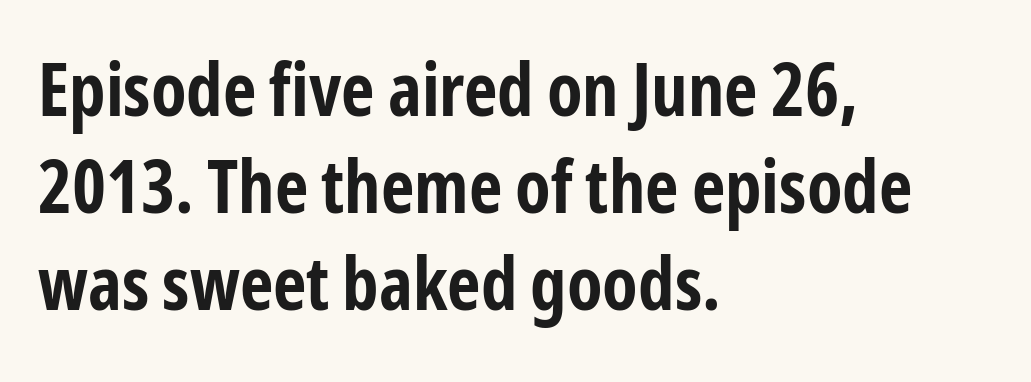
Every character sits straight up, as roman type does. The passage shown has conventional tracking throughout. Character widths vary here, with narrow letters taking less room than wide ones. The glyphs have the mass of a bold cut. The designer went with a sans here, leaving each stem footless. Beneath every word, the page is bare.
